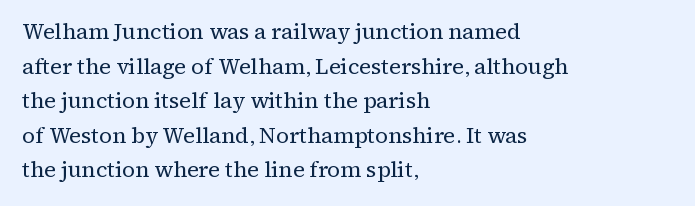
Which margin do the lines hug? The left one — the right edge is uneven. This is roman type, the default non-slanted kind. Summary of vertical rhythm: regular, with standard interline spacing. These glyphs show unthickened strokes, regular width or finer. The rendering keeps characters at their native spacing. The gap between lines stays unmarked.
